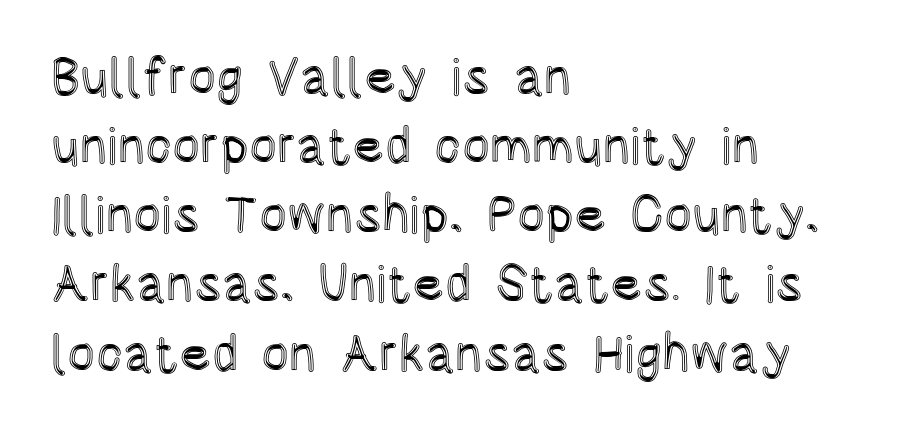
{"italic": "no", "width": "condensed", "x_height": "large", "monospaced": "no", "underline": "no", "align": "left", "line_spacing": "normal", "line_spacing_ratio": 1.33, "letter_spacing": "normal", "letter_spacing_em": 0.0, "glyph_px": 52}
